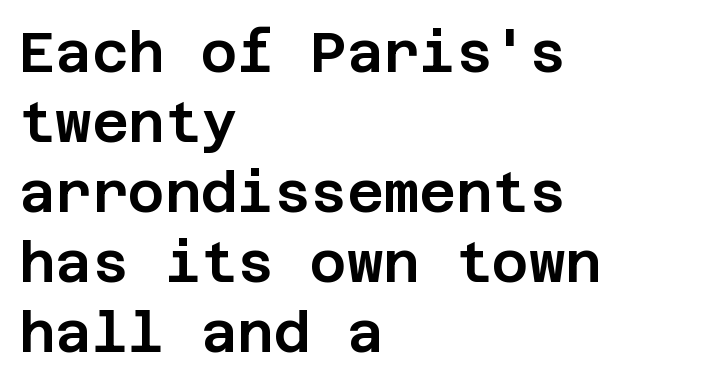
Q: Is the text italic (slanted)? A: No, it is upright.
Q: Is the typeface a serif or a sans-serif typeface? A: Sans-serif.
Q: Is the text underlined? A: No.
Q: How is the paragraph aligned? A: Left-aligned.
Q: Is the spacing between letters normal or unusually wide? A: Normal.
Q: Is the spacing between lines tight, normal or loose? A: Normal.
Q: Width (condensed, normal, or wide)? A: Normal.
Q: Stroke contrast? A: Low.
Q: x-height? A: Large.
